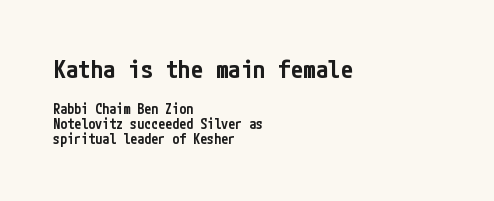
The image shows 25 px text type, upright; set left-aligned, tight line spacing (1.07x), normal letter spacing, not underlined; the first (top) block is 1.79x larger.
